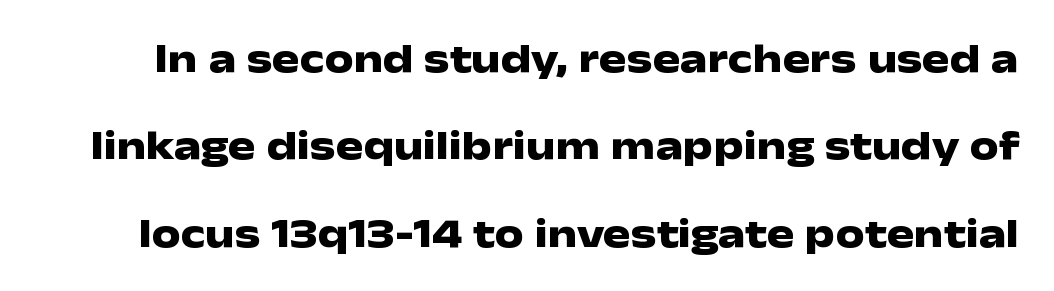
The image shows 41 px heavy, wide sans-serif type, upright; set loose line spacing (2.13x), normal letter spacing, not underlined; low stroke contrast and a medium x-height.
